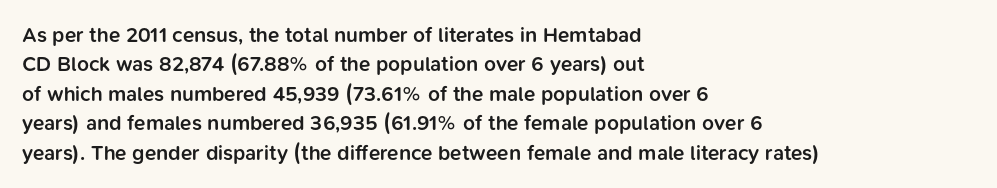
The space between consecutive lines is moderate. Its strokes are somewhat broadened, the hallmark of semibold type. Tracking value appears to be zero — textbook default spacing. These lines are set flush left with a ragged right edge. Underlining? Definitely not there. If you drew a line through each stem, it would be perfectly vertical.
